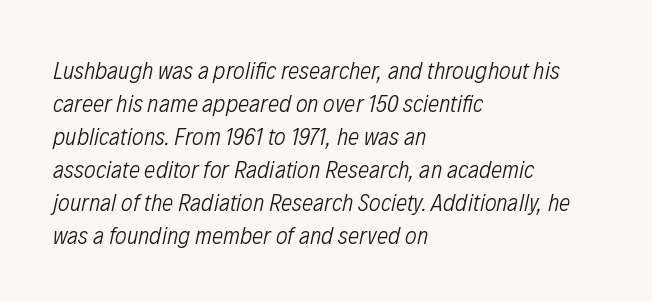
Q: Is the text bold? A: No.
Q: Is the text italic (slanted)? A: Yes, it leans right by about 12 degrees.
Q: Is the text underlined? A: No.
Q: How is the paragraph aligned? A: Left-aligned.
Q: Is the spacing between letters normal or unusually wide? A: Normal.
Q: Is the spacing between lines tight, normal or loose? A: Normal.
